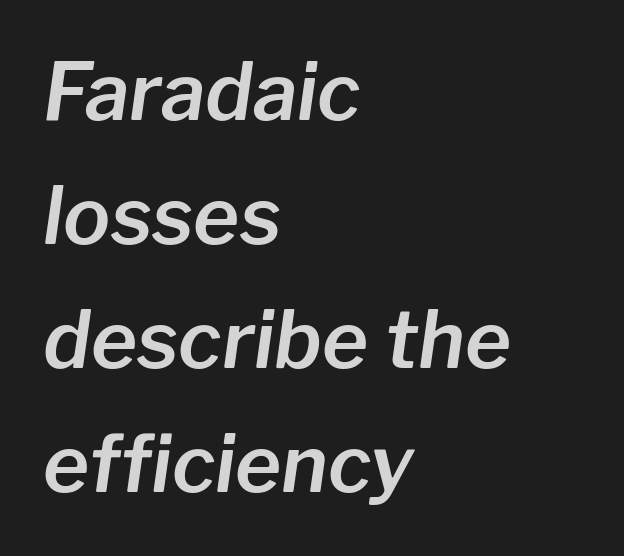
The image shows 79 px text type, italic (leaning right); set left-aligned, normal line spacing (1.57x), normal letter spacing, not underlined; low stroke contrast and a medium x-height.
